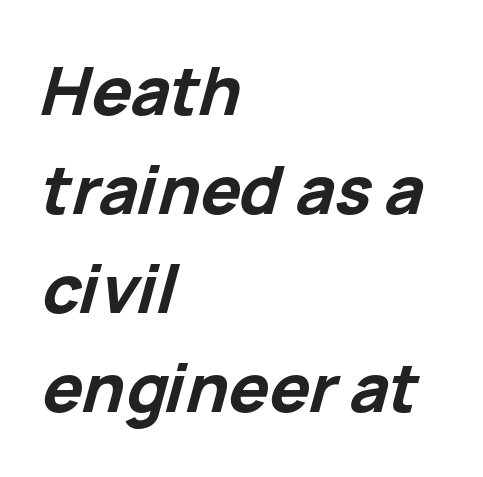
{"italic": "yes", "lean": "right", "slant_degrees": 15, "bold": "yes", "weight": "bold", "width": "normal", "stroke_contrast": "low", "x_height": "medium", "monospaced": "no", "underline": "no", "align": "left", "line_spacing": "normal", "line_spacing_ratio": 1.48, "letter_spacing": "normal", "letter_spacing_em": 0.0, "glyph_px": 67}
